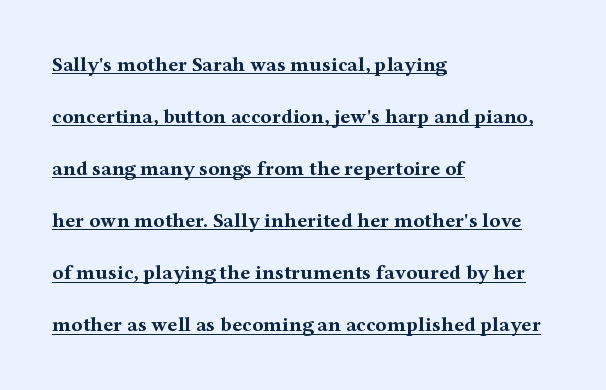
{"italic": "no", "bold": "yes", "underline": "yes", "align": "left", "line_spacing": "loose", "line_spacing_ratio": 2.48, "letter_spacing": "normal", "letter_spacing_em": 0.0, "glyph_px": 21}
